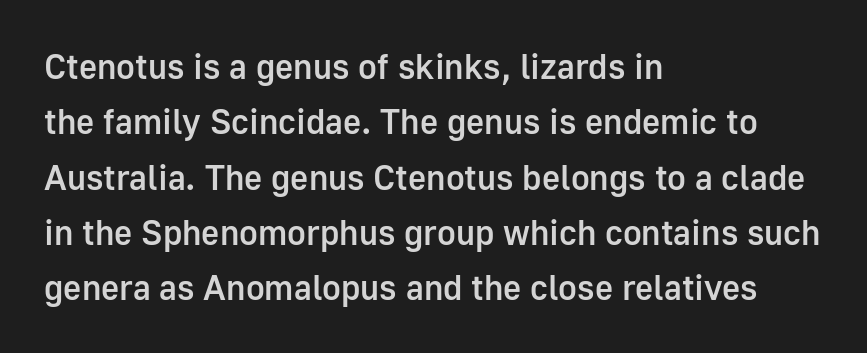
The image shows 35 px semibold sans-serif type, upright; set left-aligned, normal line spacing (1.58x), normal letter spacing, not underlined; low stroke contrast and a medium x-height.
